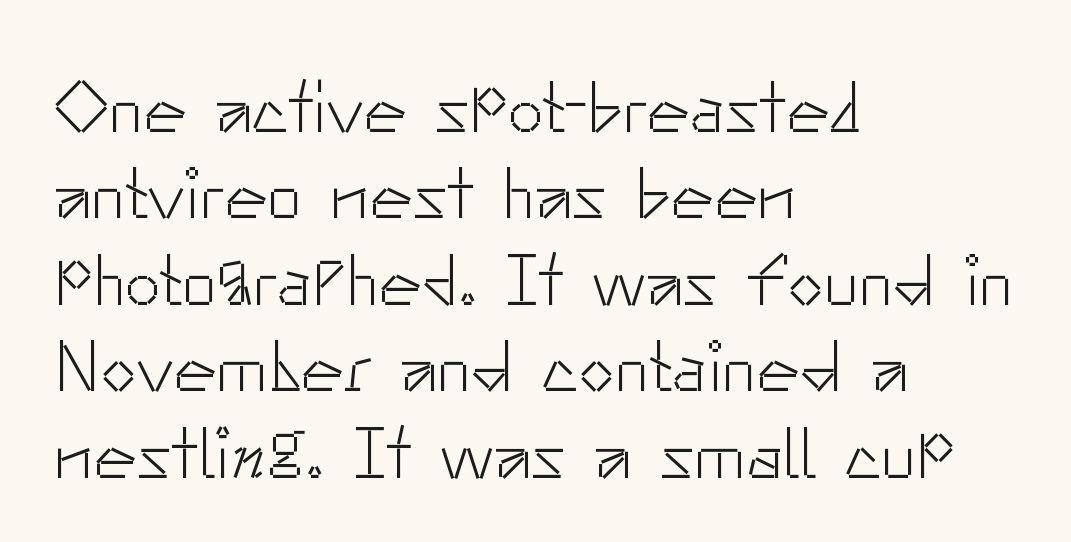
Q: Is the text bold? A: No.
Q: Is the text italic (slanted)? A: No, it is upright.
Q: Is the typeface a serif or a sans-serif typeface? A: Sans-serif.
Q: Is the text underlined? A: No.
Q: How is the paragraph aligned? A: Left-aligned.
Q: Is the spacing between letters normal or unusually wide? A: Normal.
Q: Width (condensed, normal, or wide)? A: Normal.
Q: Stroke contrast? A: Low.
Q: x-height? A: Small.
Q: Monospaced? A: No.
